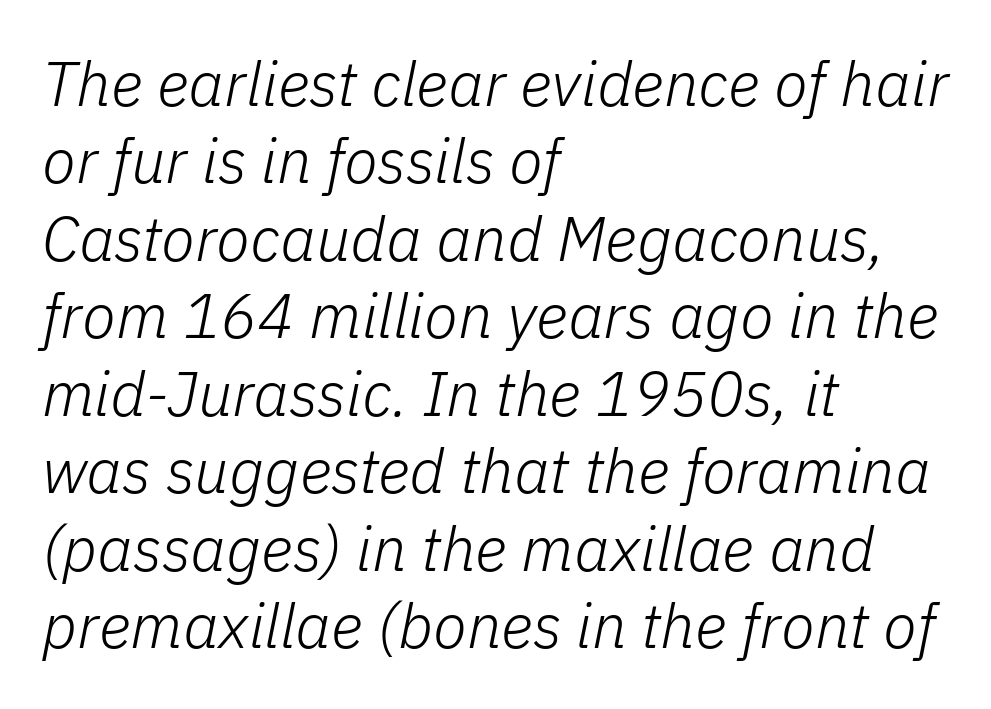
Q: Is the text bold? A: No.
Q: Is the text italic (slanted)? A: Yes, it leans right by about 11 degrees.
Q: Is the text underlined? A: No.
Q: How is the paragraph aligned? A: Left-aligned.
Q: Is the spacing between letters normal or unusually wide? A: Normal.
Q: Is the spacing between lines tight, normal or loose? A: Normal.
Q: Width (condensed, normal, or wide)? A: Normal.
Q: Stroke contrast? A: Low.
Q: x-height? A: Medium.
Q: Monospaced? A: No.
